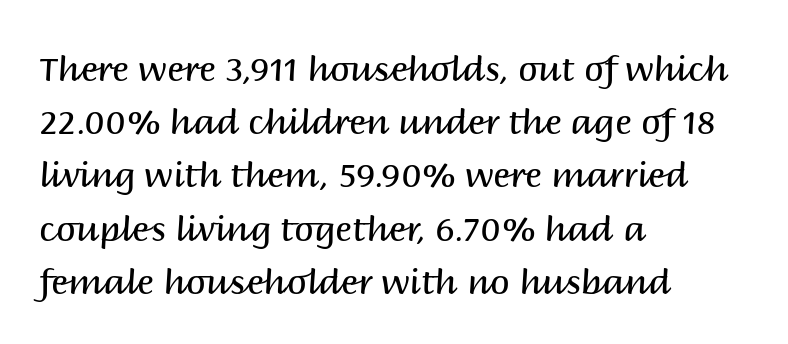
{"serif": "no", "bold": "no", "weight": "regular", "width": "normal", "stroke_contrast": "medium", "x_height": "large", "monospaced": "no", "underline": "no", "align": "left", "line_spacing": "normal", "line_spacing_ratio": 1.52, "letter_spacing": "normal", "letter_spacing_em": 0.0, "glyph_px": 35}
